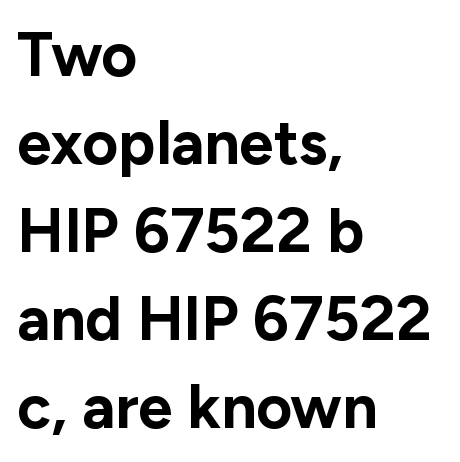
Q: Is the text bold? A: Yes.
Q: Is the text italic (slanted)? A: No, it is upright.
Q: Is the typeface a serif or a sans-serif typeface? A: Sans-serif.
Q: Is the text underlined? A: No.
Q: How is the paragraph aligned? A: Left-aligned.
Q: Is the spacing between letters normal or unusually wide? A: Normal.
Q: Is the spacing between lines tight, normal or loose? A: Normal.
Q: Width (condensed, normal, or wide)? A: Normal.
Q: Stroke contrast? A: Low.
Q: x-height? A: Medium.
Q: Monospaced? A: No.
